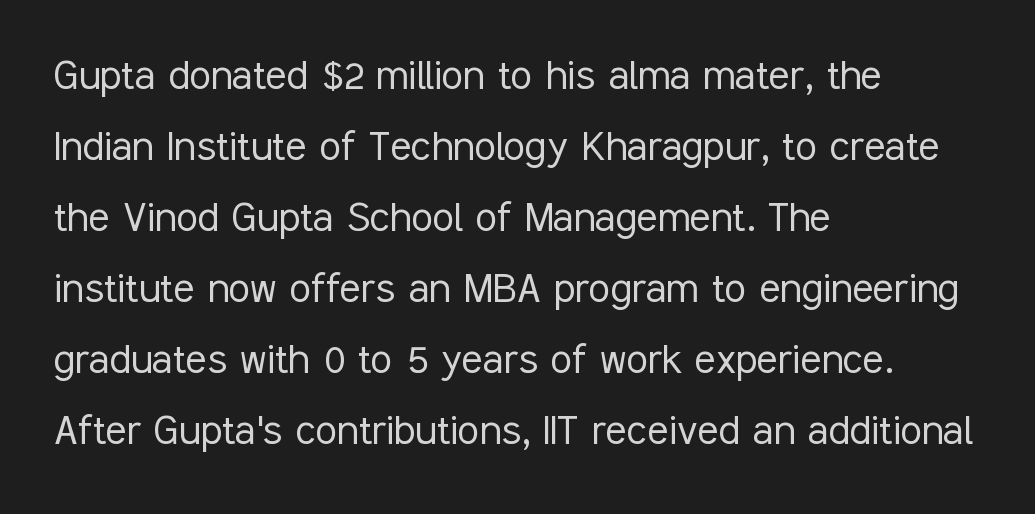
Q: Is the text bold? A: No.
Q: Is the text italic (slanted)? A: No, it is upright.
Q: Is the typeface a serif or a sans-serif typeface? A: Sans-serif.
Q: Is the text underlined? A: No.
Q: How is the paragraph aligned? A: Left-aligned.
Q: Is the spacing between letters normal or unusually wide? A: Normal.
Q: Is the spacing between lines tight, normal or loose? A: Normal.
Q: Width (condensed, normal, or wide)? A: Condensed.
Q: Stroke contrast? A: Low.
Q: x-height? A: Medium.
Q: Monospaced? A: No.
